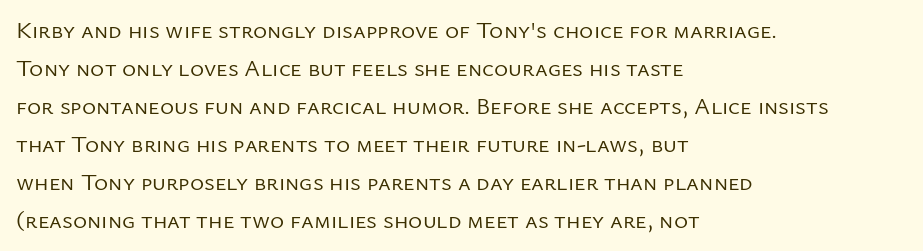
Q: Is the text bold? A: No.
Q: Is the text italic (slanted)? A: No, it is upright.
Q: Is the text underlined? A: No.
Q: How is the paragraph aligned? A: Left-aligned.
Q: Is the spacing between letters normal or unusually wide? A: Normal.
Q: Is the spacing between lines tight, normal or loose? A: Normal.
